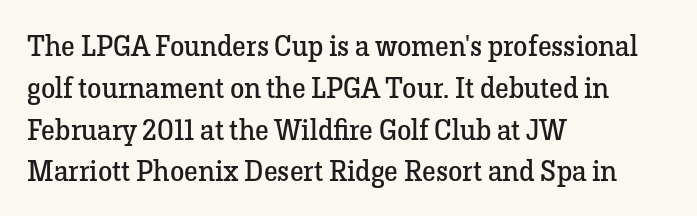
{"serif": "yes", "italic": "no", "bold": "no", "weight": "regular", "width": "normal", "stroke_contrast": "low", "x_height": "medium", "monospaced": "no", "underline": "no", "align": "left", "line_spacing": "normal", "line_spacing_ratio": 1.44, "letter_spacing": "normal", "letter_spacing_em": 0.0, "glyph_px": 29}
